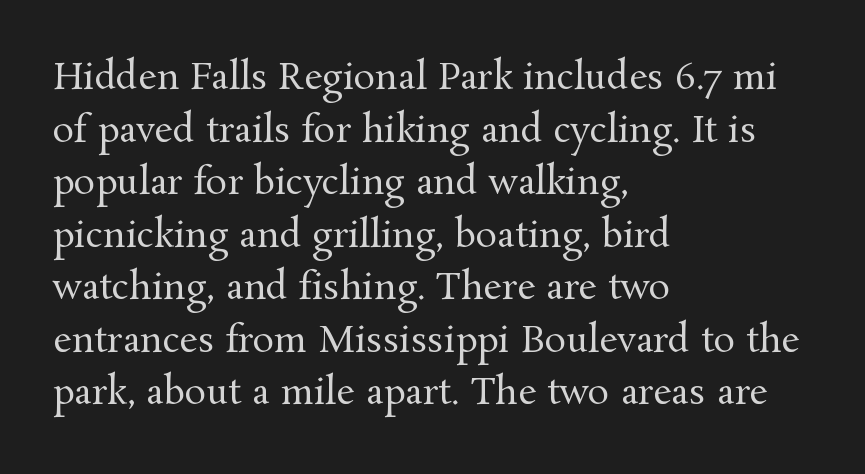
Q: Is the text bold? A: No.
Q: Is the text italic (slanted)? A: No, it is upright.
Q: Is the typeface a serif or a sans-serif typeface? A: Serif.
Q: Is the text underlined? A: No.
Q: How is the paragraph aligned? A: Left-aligned.
Q: Is the spacing between letters normal or unusually wide? A: Normal.
Q: Is the spacing between lines tight, normal or loose? A: Normal.
Q: Width (condensed, normal, or wide)? A: Normal.
Q: Stroke contrast? A: Medium.
Q: x-height? A: Medium.
Q: Monospaced? A: No.
